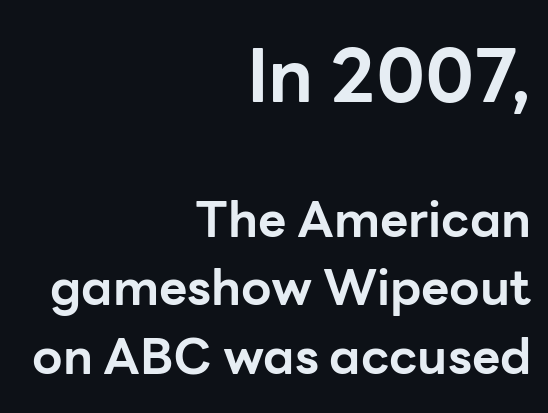
The space between consecutive lines is moderate. What weight is shown? A full bold with thick strokes. Note: no serifs on the glyphs. No extra tracking has been applied to these lines.
